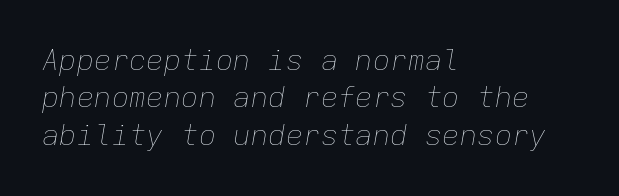
Q: Is the text bold? A: No.
Q: Is the text italic (slanted)? A: Yes, it leans right by about 9 degrees.
Q: Is the text underlined? A: No.
Q: How is the paragraph aligned? A: Left-aligned.
Q: Is the spacing between letters normal or unusually wide? A: Normal.
Q: Is the spacing between lines tight, normal or loose? A: Normal.
Q: Width (condensed, normal, or wide)? A: Normal.
Q: Stroke contrast? A: Low.
Q: x-height? A: Medium.
Q: Monospaced? A: Yes.
